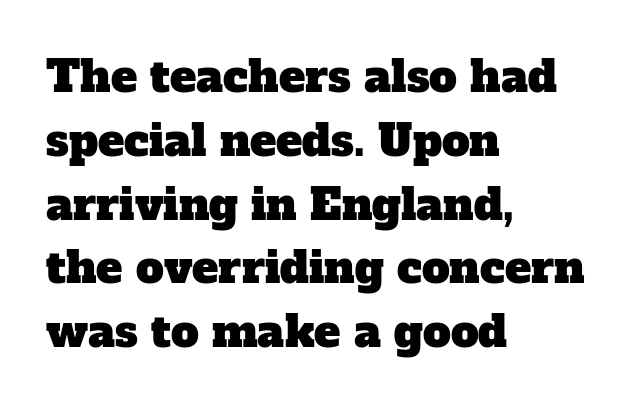
{"serif": "yes", "width": "normal", "stroke_contrast": "low", "x_height": "medium", "monospaced": "no", "underline": "no", "align": "left", "line_spacing": "normal", "line_spacing_ratio": 1.45, "letter_spacing": "normal", "letter_spacing_em": 0.0, "glyph_px": 44}
